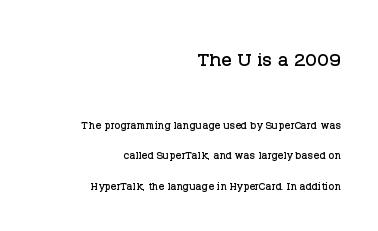
The image shows 25 px text type, upright; set right-aligned, loose line spacing (2.19x), normal letter spacing, not underlined; the first (top) block is 1.79x larger.
